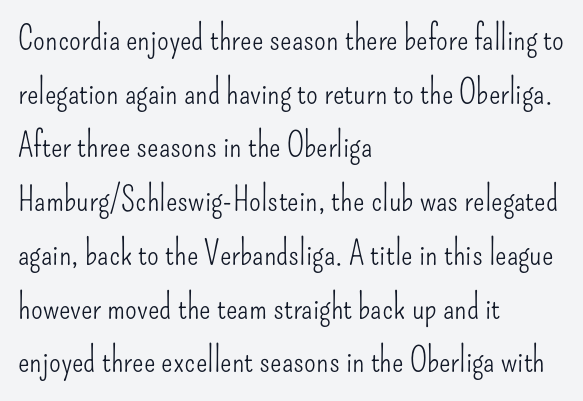
Q: Is the text bold? A: No.
Q: Is the text italic (slanted)? A: No, it is upright.
Q: Is the typeface a serif or a sans-serif typeface? A: Sans-serif.
Q: Is the text underlined? A: No.
Q: How is the paragraph aligned? A: Left-aligned.
Q: Is the spacing between letters normal or unusually wide? A: Normal.
Q: Is the spacing between lines tight, normal or loose? A: Normal.
Q: Width (condensed, normal, or wide)? A: Condensed.
Q: Stroke contrast? A: Low.
Q: x-height? A: Small.
Q: Monospaced? A: No.
